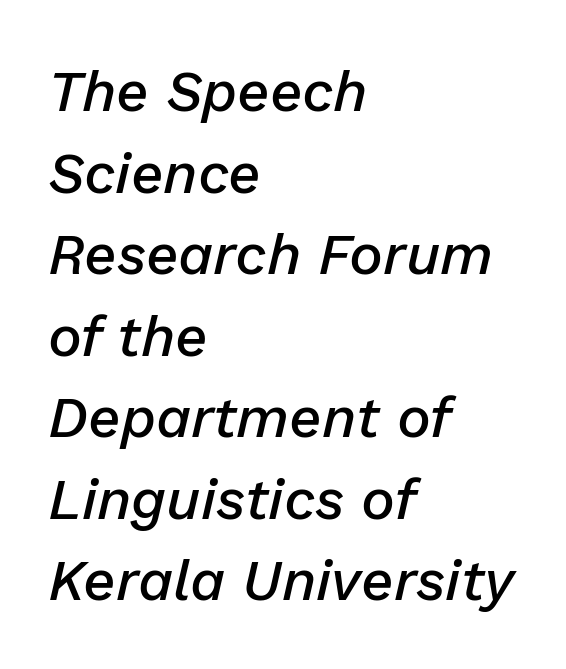
Leading matches the norm, producing a regular column. The foot of each line stays bare and open. Think of a printed novel: that variable character pitch is what you see here. Nothing unusual about the tracking: characters are spaced as the font intends. Would a proofreader flag this as italicized? Yes. The passage is arranged the way most books set body copy — flush left.
